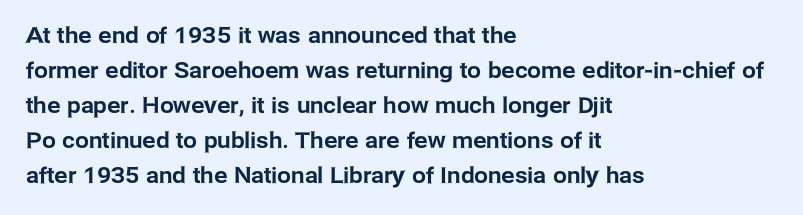
{"italic": "no", "underline": "no", "align": "left", "line_spacing": "normal", "line_spacing_ratio": 1.59, "letter_spacing": "normal", "letter_spacing_em": 0.0, "glyph_px": 22}
